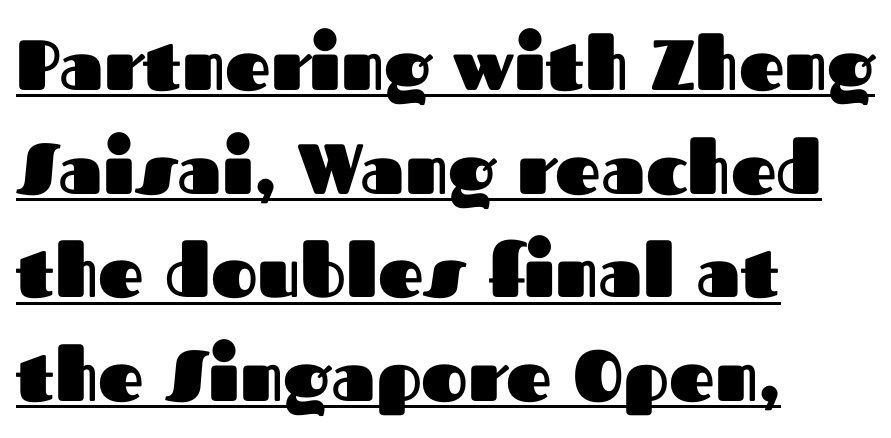
The image shows 71 px heavy sans-serif type, upright; set left-aligned, normal line spacing (1.46x), normal letter spacing, underlined; medium stroke contrast and a medium x-height.
